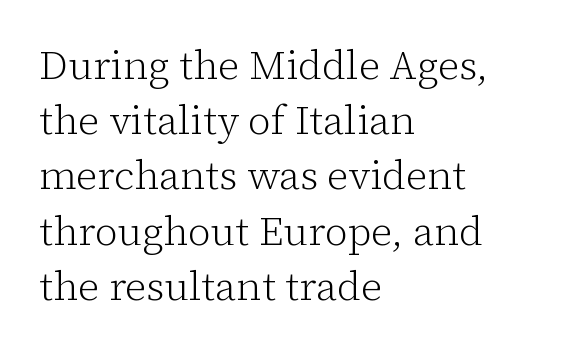
Varying glyph widths throughout — classic text-font behaviour. Summary of vertical rhythm: regular, with standard interline spacing. No italicization has been applied; the sample stays upright. One-word summary of the alignment: left.
